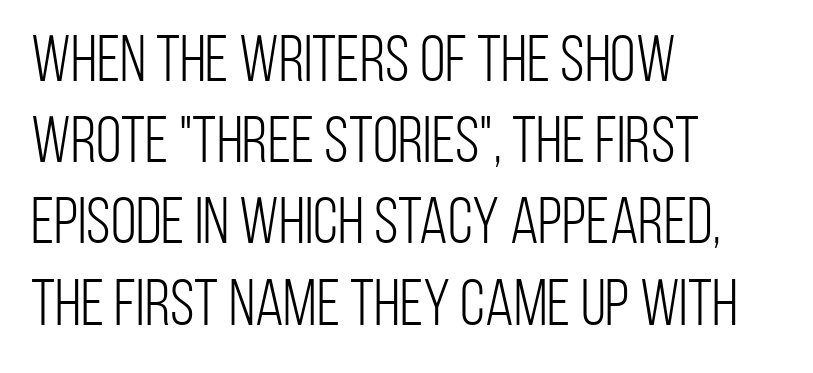
{"serif": "no", "italic": "no", "bold": "no", "weight": "light", "width": "condensed", "stroke_contrast": "low", "x_height": "large", "monospaced": "no", "underline": "no", "align": "left", "line_spacing_ratio": 1.23, "letter_spacing": "normal", "letter_spacing_em": 0.0, "glyph_px": 66}
